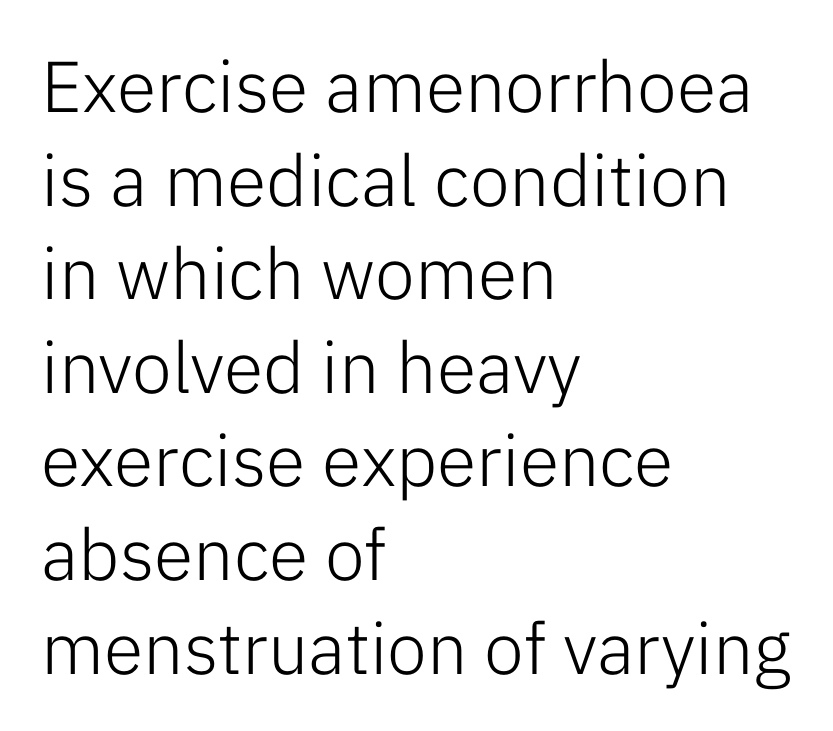
{"serif": "no", "italic": "no", "bold": "no", "weight": "light", "width": "normal", "stroke_contrast": "low", "x_height": "medium", "monospaced": "no", "underline": "no", "align": "left", "line_spacing": "normal", "line_spacing_ratio": 1.3, "letter_spacing": "normal", "letter_spacing_em": 0.0, "glyph_px": 72}
